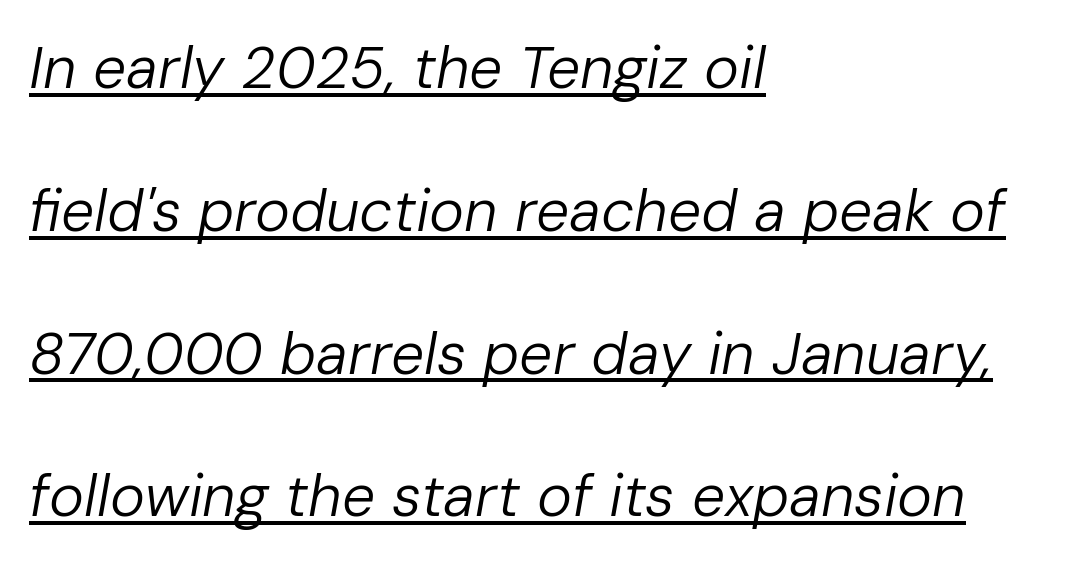
Each word holds together tightly as a unit, with standard inter-letter gaps. Yep, that's italic — everything's leaning. The face used here is proportionally spaced, like ordinary book or web type. A great deal of white space separates one row of letters from the next. Stroke mass is kept to a normal reading level or below. The typesetter has applied underlining to the passage shown.
